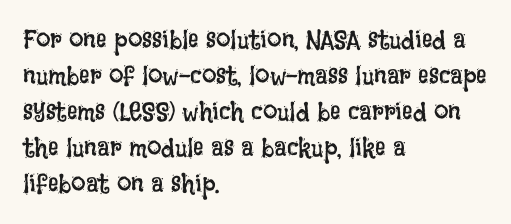
The characters are drawn with everyday or finer stroke widths. Line beginnings align vertically; line endings do not. Rule under the text: the space is simply empty. Words appear dense and cohesive because spacing is normal. Whoever set this chose a conventional vertical rhythm. Rendered with straight, roman letterforms.
